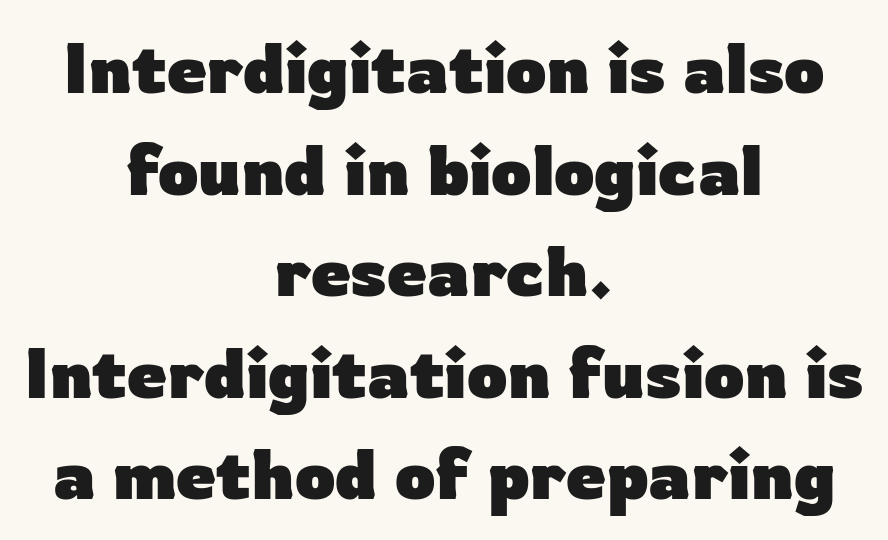
{"serif": "no", "italic": "no", "bold": "yes", "weight": "heavy", "width": "normal", "stroke_contrast": "low", "x_height": "medium", "monospaced": "no", "underline": "no", "align": "center", "line_spacing": "normal", "line_spacing_ratio": 1.43, "letter_spacing": "normal", "letter_spacing_em": 0.0, "glyph_px": 71}
